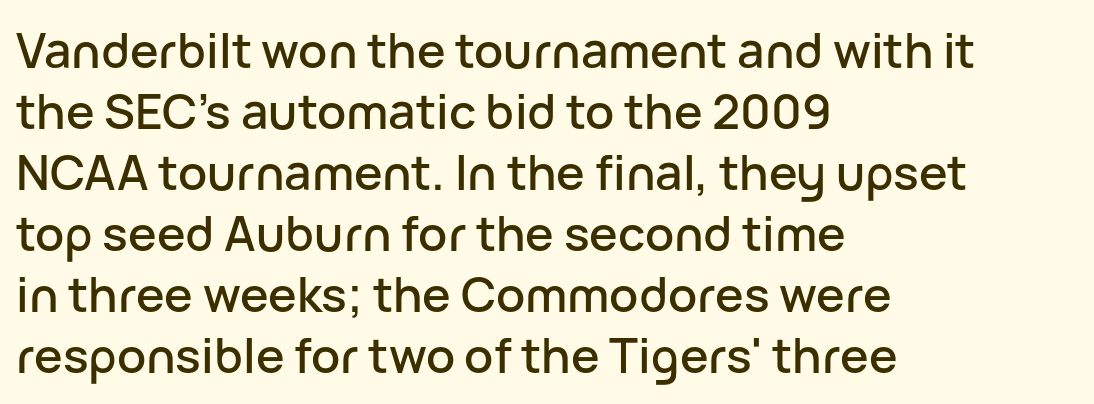
{"serif": "no", "italic": "no", "width": "normal", "stroke_contrast": "low", "x_height": "medium", "monospaced": "no", "underline": "no", "align": "left", "line_spacing": "normal", "line_spacing_ratio": 1.27, "letter_spacing": "normal", "letter_spacing_em": 0.0, "glyph_px": 48}
